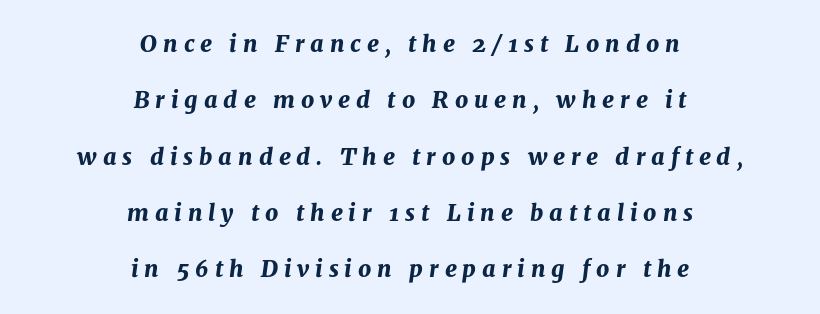
The image shows 23 px bold type, italic (leaning right); set centered, loose line spacing (2.45x), unusually wide letter spacing (+0.26 em), not underlined.
